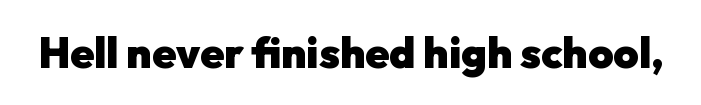
The image shows 43 px heavy sans-serif type, upright; set normal letter spacing, not underlined; low stroke contrast and a medium x-height.
